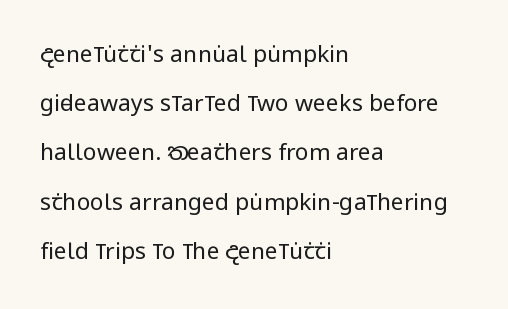
Q: Is the text bold? A: No.
Q: Is the text italic (slanted)? A: No, it is upright.
Q: Is the text underlined? A: No.
Q: How is the paragraph aligned? A: Left-aligned.
Q: Is the spacing between letters normal or unusually wide? A: Normal.
Q: Is the spacing between lines tight, normal or loose? A: Loose.
